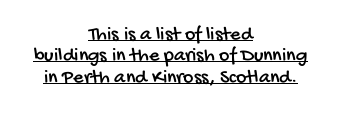
{"underline": "yes", "align": "center", "line_spacing": "tight", "line_spacing_ratio": 1.07, "letter_spacing": "normal", "letter_spacing_em": 0.0, "glyph_px": 20}
